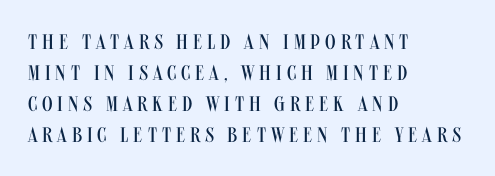
The image shows 21 px text type, upright; set left-aligned, normal line spacing (1.48x), unusually wide letter spacing (+0.23 em), not underlined.
